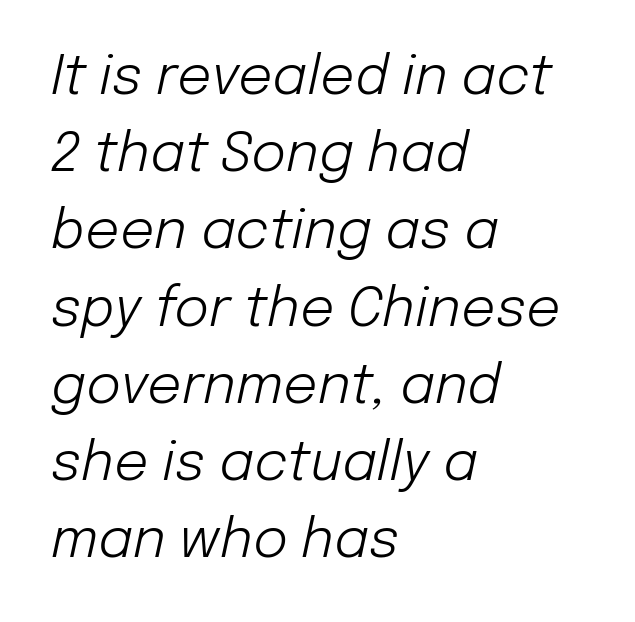
Q: Is the text bold? A: No.
Q: Is the text italic (slanted)? A: Yes, it leans right by about 12 degrees.
Q: Is the text underlined? A: No.
Q: How is the paragraph aligned? A: Left-aligned.
Q: Is the spacing between letters normal or unusually wide? A: Normal.
Q: Is the spacing between lines tight, normal or loose? A: Normal.
Q: Width (condensed, normal, or wide)? A: Normal.
Q: Stroke contrast? A: Low.
Q: x-height? A: Medium.
Q: Monospaced? A: No.
